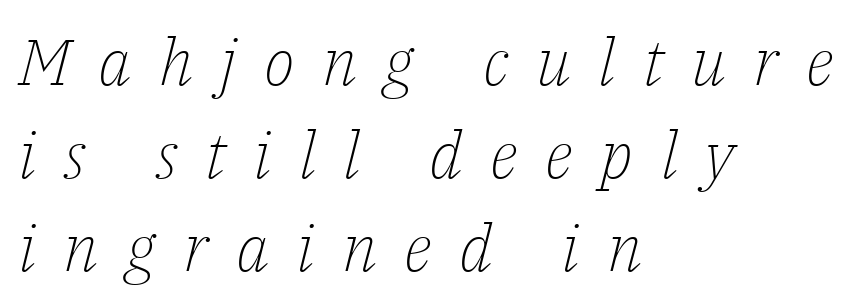
Summary of vertical rhythm: regular, with standard interline spacing. Each letter keeps its own natural width here, so spacing adapts to shape. Look at the tracking — it's clearly loosened, letters drifting apart. Is the stroke heavy? The answer is a plain regular-or-lighter. In terms of posture, this sample is oblique. Stroke terminals: seriffed.
